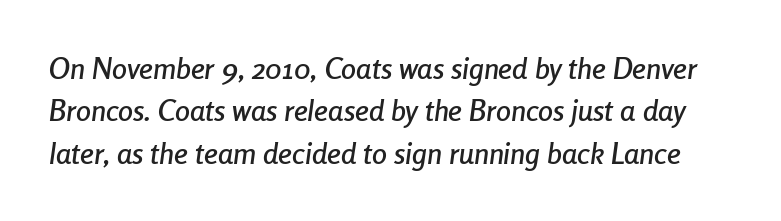
Looks like regular typesetting: each glyph gets only the width it needs. Regarding leading, the lines here are spaced in the standard way. Does the lettering tilt? It does — this is italic. Words float on clear page, feet unadorned. The passage shown has conventional tracking throughout.
